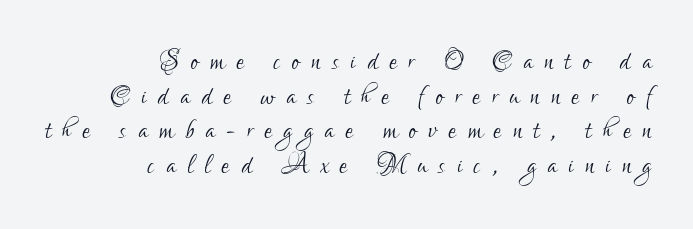
The tracking reads as deliberately expanded to a designer's eye. Think of a printed novel: that variable character pitch is what you see here. Stem width sits at or under what a default text font uses. Baseline-to-baseline distance is barely more than the letter height.
